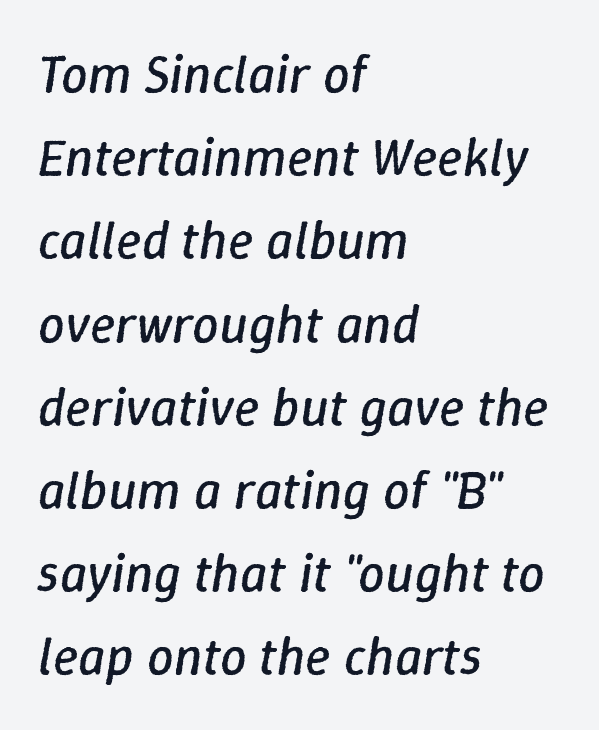
You could not count columns in this text — the font is proportionally spaced. Honestly, the row spacing looks completely unremarkable. If you drew a line through each stem, it would be angled. The zone under the glyphs is completely vacant. Stems here are at most as thick as an everyday book face. The rendering anchors every line to the left-hand side.
